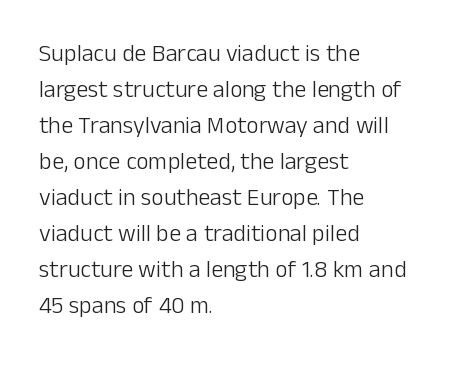
Q: Is the text bold? A: No.
Q: Is the text italic (slanted)? A: No, it is upright.
Q: Is the text underlined? A: No.
Q: How is the paragraph aligned? A: Left-aligned.
Q: Is the spacing between letters normal or unusually wide? A: Normal.
Q: Is the spacing between lines tight, normal or loose? A: Normal.
